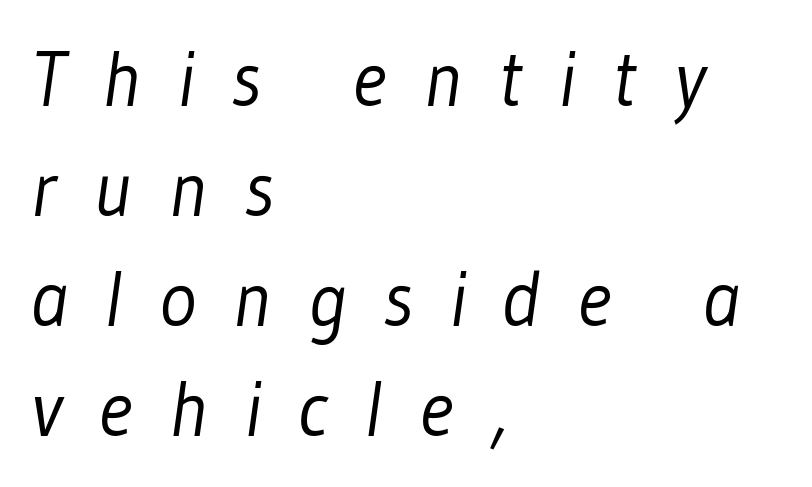
Is there much room between lines? A standard amount, neither cramped nor airy. This sample has the flowing, uneven cadence of proportional lettering. Caption: face not bold, strokes unweighted. To sum up the face: it is a sans, with no serifs. If you drew a ruler down the left edge, every line would touch it.
